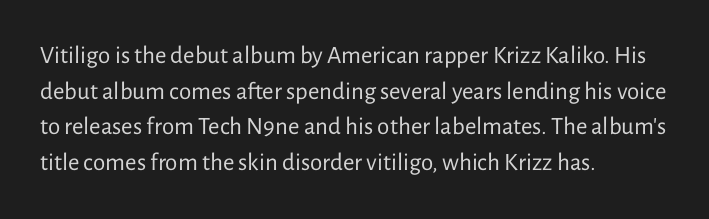
No word sits above an underline. These lines stack with their left ends in a neat column. The line-height multiplier appears to be the usual default. Ordinary non-slanted type is in use. Students, note that the glyphs here touch the page at normal intervals.
